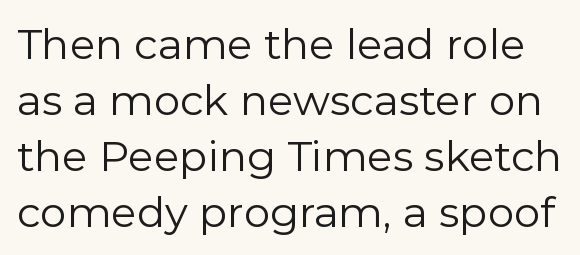
{"serif": "no", "italic": "no", "bold": "no", "weight": "regular", "width": "normal", "stroke_contrast": "low", "x_height": "medium", "monospaced": "no", "underline": "no", "line_spacing": "normal", "line_spacing_ratio": 1.33, "letter_spacing": "normal", "letter_spacing_em": 0.0, "glyph_px": 42}
